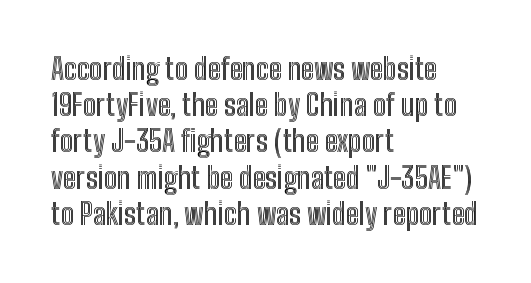
Observe the ordinary spacing: letters are neighbours, not strangers. Nobody drew a line under any word here. This sample keeps an unexceptional amount of space between lines. The rendering anchors every line to the left-hand side. Here the designer chose a conventional face with non-uniform glyph widths. A roman cut, with each character standing at attention.
